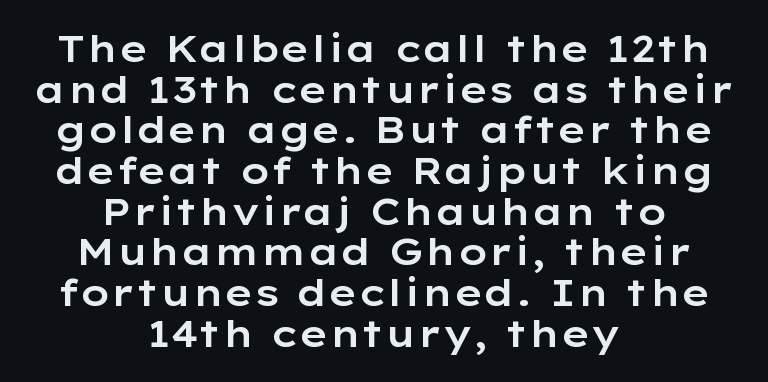
Short note: letters normally spaced. Notice how the stems are strictly vertical — no italics here. Leftover space on each line is divided equally before and after the words. Words float on clear page, feet unadorned. The block of text is dense from top to bottom, with scant space between rows.
